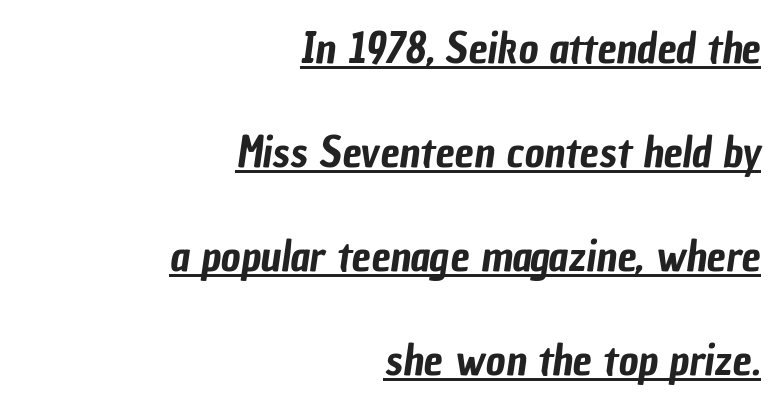
{"serif": "no", "width": "condensed", "stroke_contrast": "low", "x_height": "medium", "monospaced": "no", "underline": "yes", "align": "right", "line_spacing": "loose", "line_spacing_ratio": 2.42, "letter_spacing": "normal", "letter_spacing_em": 0.0, "glyph_px": 43}
